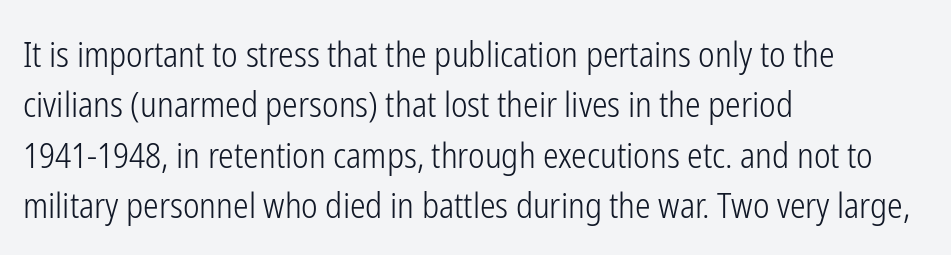
{"serif": "no", "italic": "no", "bold": "no", "weight": "light", "width": "condensed", "stroke_contrast": "low", "x_height": "medium", "monospaced": "no", "underline": "no", "align": "left", "line_spacing": "normal", "line_spacing_ratio": 1.44, "letter_spacing": "normal", "letter_spacing_em": 0.0, "glyph_px": 35}
